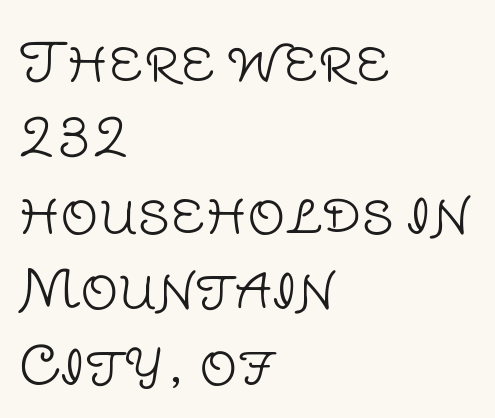
The image shows 53 px light sans-serif type; set left-aligned, normal line spacing (1.43x), normal letter spacing, not underlined; low stroke contrast and a large x-height.
